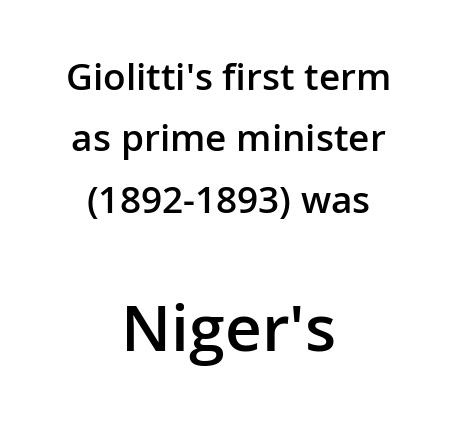
Does extra space separate the letters? No, they use regular spacing. These lines are centered, leaving both edges ragged. The designer left line spacing at the default. The emphasis by scale lands on block number two, below. On the weight axis this lands at semibold, roughly 600.
